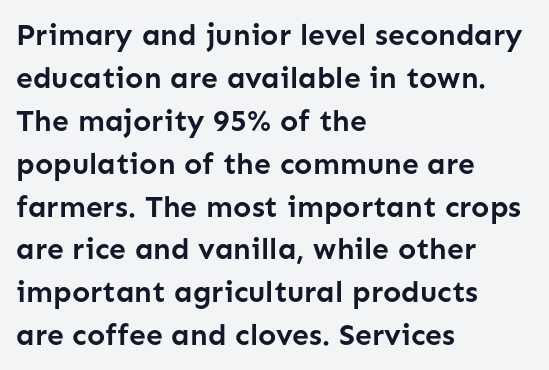
Q: Is the text bold? A: Yes.
Q: Is the text italic (slanted)? A: No, it is upright.
Q: Is the typeface a serif or a sans-serif typeface? A: Sans-serif.
Q: Is the text underlined? A: No.
Q: How is the paragraph aligned? A: Left-aligned.
Q: Is the spacing between letters normal or unusually wide? A: Normal.
Q: Is the spacing between lines tight, normal or loose? A: Normal.
Q: Width (condensed, normal, or wide)? A: Normal.
Q: Stroke contrast? A: Low.
Q: x-height? A: Medium.
Q: Monospaced? A: No.
